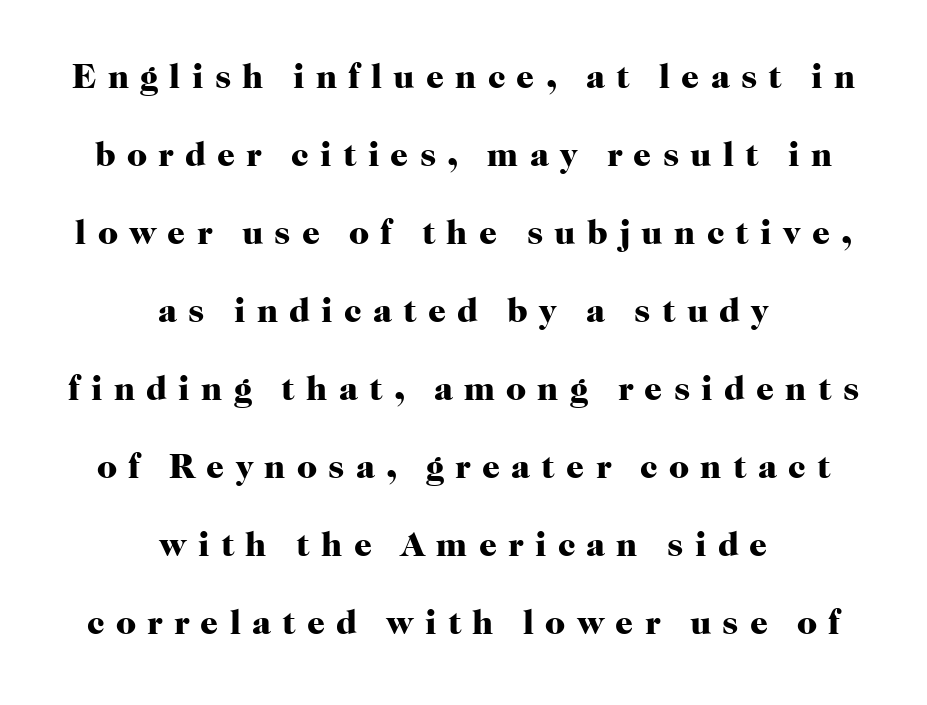
{"serif": "yes", "italic": "no", "bold": "yes", "weight": "heavy", "width": "normal", "stroke_contrast": "high", "x_height": "medium", "monospaced": "no", "underline": "no", "align": "center", "line_spacing": "loose", "line_spacing_ratio": 2.23, "letter_spacing": "wide", "letter_spacing_em": 0.32, "glyph_px": 35}
